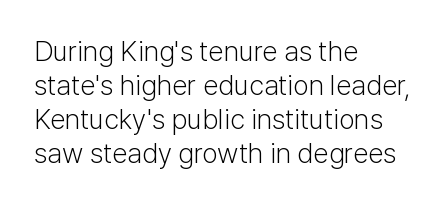
The image shows 28 px light sans-serif type, upright; set left-aligned, line spacing 1.22x, normal letter spacing, not underlined; low stroke contrast and a medium x-height.
